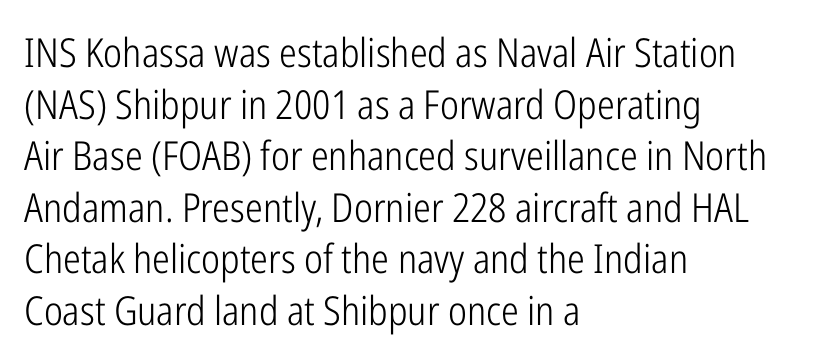
Q: Is the text bold? A: No.
Q: Is the text italic (slanted)? A: No, it is upright.
Q: Is the typeface a serif or a sans-serif typeface? A: Sans-serif.
Q: Is the text underlined? A: No.
Q: How is the paragraph aligned? A: Left-aligned.
Q: Is the spacing between letters normal or unusually wide? A: Normal.
Q: Is the spacing between lines tight, normal or loose? A: Normal.
Q: Width (condensed, normal, or wide)? A: Condensed.
Q: Stroke contrast? A: Low.
Q: x-height? A: Medium.
Q: Monospaced? A: No.
